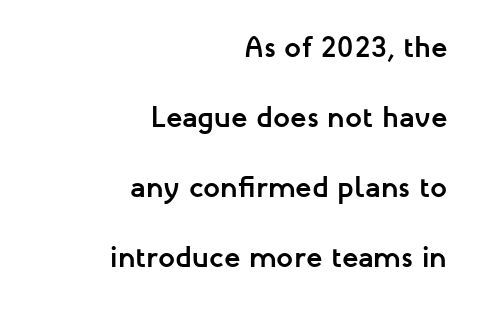
Every character sits straight up, as roman type does. Nothing sits at the stroke ends, so this counts as sans-serif. Spacing verdict: proportional, widths tailored to each character. Check the space under the baseline: it is left empty.
